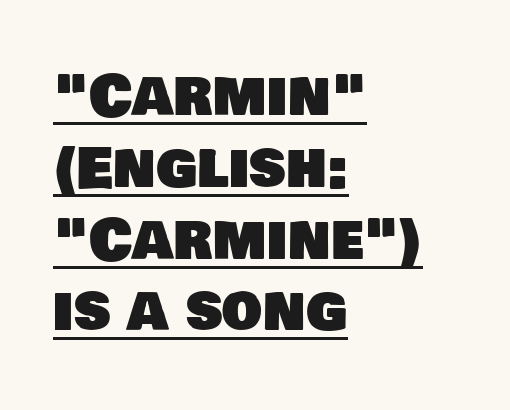
The image shows 57 px sans-serif type; set left-aligned, normal line spacing (1.26x), normal letter spacing, underlined; low stroke contrast and a large x-height.
